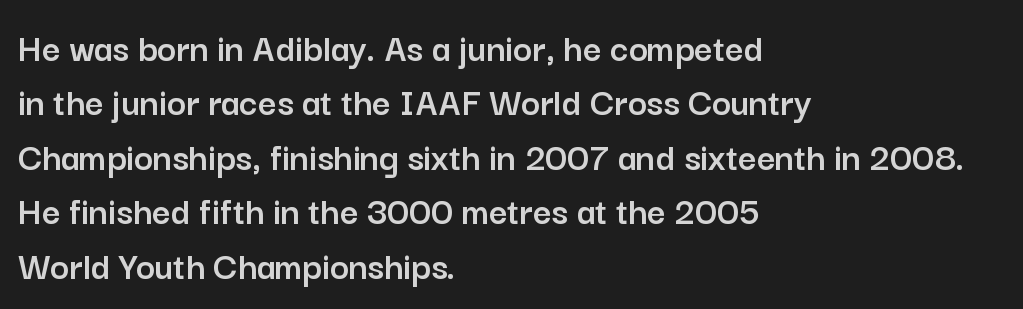
The letters carry no serifs — their stems end cleanly without finishing strokes. Decoration check: the copy has no underline. The designer left line spacing at the default. You could call the tracking neutral — neither tight nor loose.
